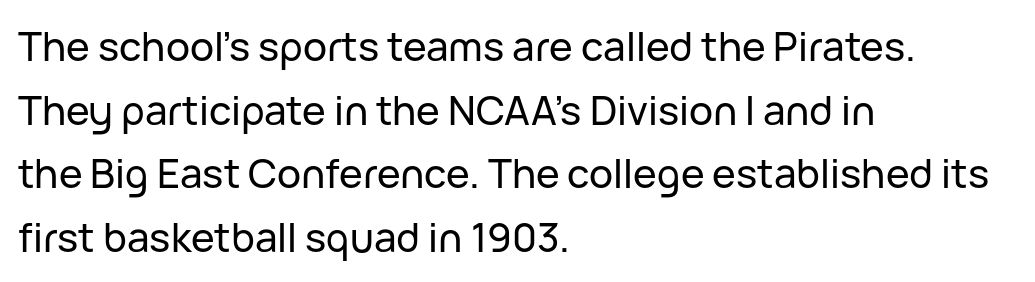
Q: Is the text italic (slanted)? A: No, it is upright.
Q: Is the typeface a serif or a sans-serif typeface? A: Sans-serif.
Q: Is the text underlined? A: No.
Q: How is the paragraph aligned? A: Left-aligned.
Q: Is the spacing between letters normal or unusually wide? A: Normal.
Q: Is the spacing between lines tight, normal or loose? A: Normal.
Q: Width (condensed, normal, or wide)? A: Normal.
Q: Stroke contrast? A: Low.
Q: x-height? A: Medium.
Q: Monospaced? A: No.
